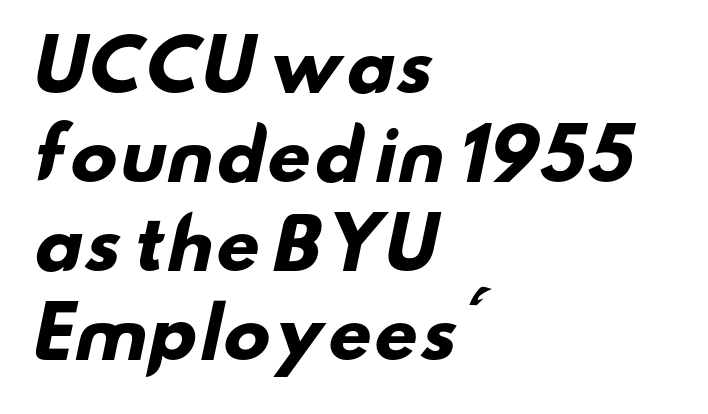
Q: Is the text bold? A: Yes.
Q: Is the typeface a serif or a sans-serif typeface? A: Sans-serif.
Q: Is the text underlined? A: No.
Q: How is the paragraph aligned? A: Left-aligned.
Q: Is the spacing between letters normal or unusually wide? A: Normal.
Q: Is the spacing between lines tight, normal or loose? A: Normal.
Q: Width (condensed, normal, or wide)? A: Wide.
Q: Stroke contrast? A: Low.
Q: x-height? A: Small.
Q: Monospaced? A: No.
